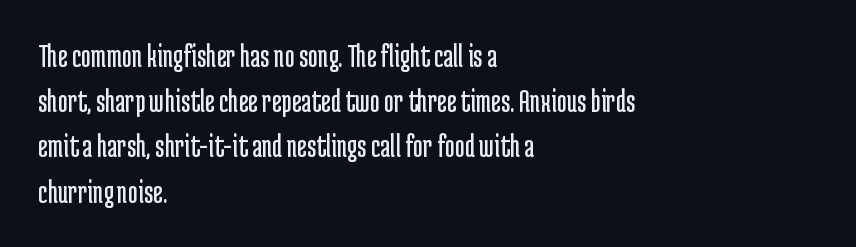
The image shows 34 px regular-weight, condensed sans-serif type, upright; set left-aligned, normal line spacing (1.33x), normal letter spacing, not underlined; low stroke contrast and a medium x-height.
